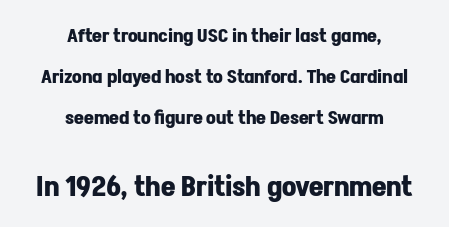
{"serif": "no", "italic": "no", "bold": "yes", "weight": "bold", "width": "normal", "stroke_contrast": "low", "x_height": "medium", "monospaced": "no", "underline": "no", "align": "center", "line_spacing": "loose", "line_spacing_ratio": 2.17, "letter_spacing": "normal", "letter_spacing_em": 0.0, "larger_block": "second", "size_ratio": 1.47, "glyph_px": 28}
